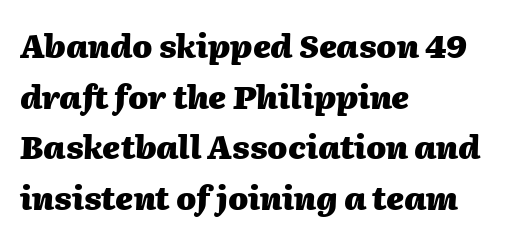
{"italic": "yes", "lean": "right", "slant_degrees": 2, "bold": "yes", "weight": "heavy", "width": "normal", "stroke_contrast": "medium", "x_height": "medium", "monospaced": "no", "underline": "no", "align": "left", "line_spacing": "normal", "line_spacing_ratio": 1.58, "letter_spacing": "normal", "letter_spacing_em": 0.0, "glyph_px": 32}
